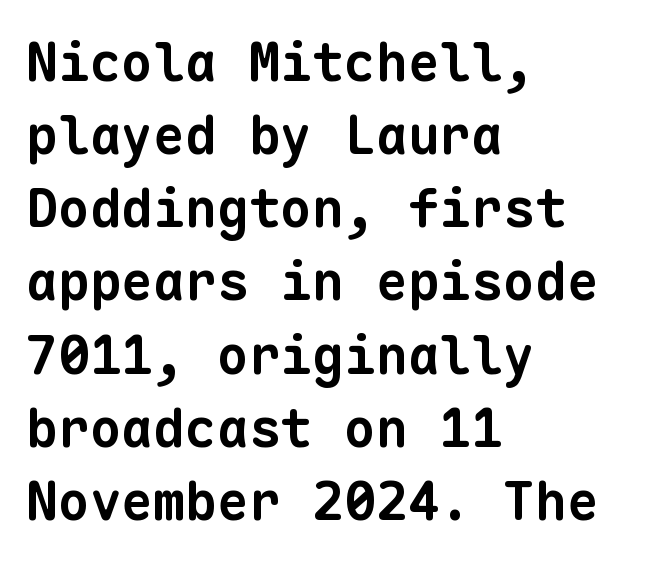
Is there much room between lines? A standard amount, neither cramped nor airy. The letters march in equal steps, a hallmark of fixed-pitch type. You could call the tracking neutral — neither tight nor loose. Notice how the passage keeps a crisp vertical edge on the left only. A sans-serif font was chosen for this passage.
